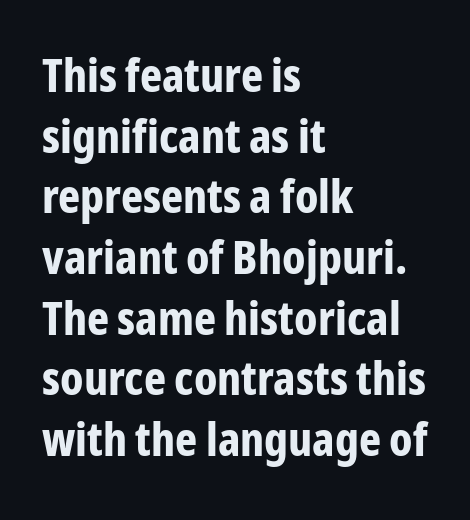
Q: Is the text bold? A: Yes.
Q: Is the text italic (slanted)? A: No, it is upright.
Q: Is the typeface a serif or a sans-serif typeface? A: Sans-serif.
Q: Is the text underlined? A: No.
Q: How is the paragraph aligned? A: Left-aligned.
Q: Is the spacing between letters normal or unusually wide? A: Normal.
Q: Is the spacing between lines tight, normal or loose? A: Normal.
Q: Width (condensed, normal, or wide)? A: Condensed.
Q: Stroke contrast? A: Low.
Q: x-height? A: Medium.
Q: Monospaced? A: No.
